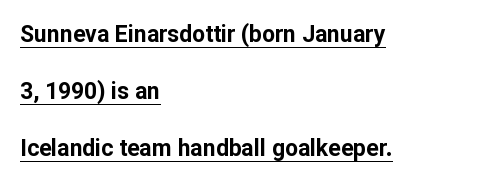
Q: Is the text bold? A: Yes.
Q: Is the text italic (slanted)? A: No, it is upright.
Q: Is the text underlined? A: Yes.
Q: How is the paragraph aligned? A: Left-aligned.
Q: Is the spacing between letters normal or unusually wide? A: Normal.
Q: Is the spacing between lines tight, normal or loose? A: Loose.
